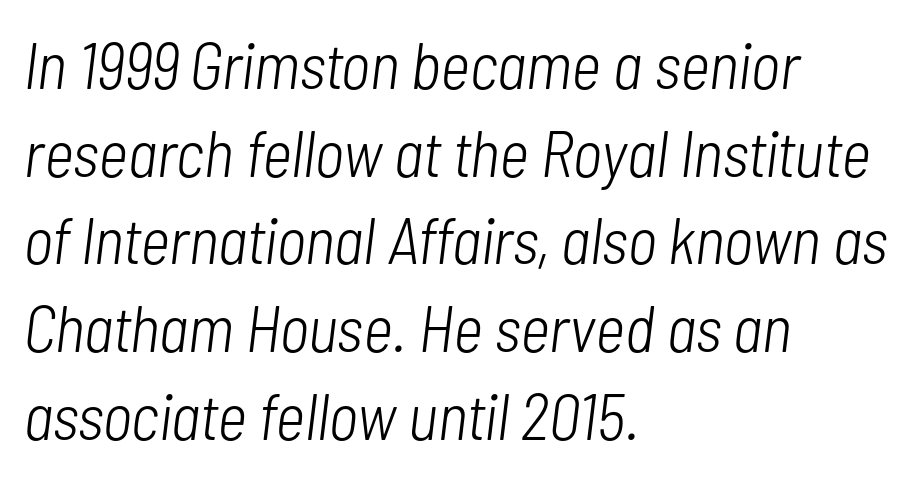
Q: Is the text bold? A: No.
Q: Is the text italic (slanted)? A: Yes, it leans right by about 7 degrees.
Q: Is the text underlined? A: No.
Q: How is the paragraph aligned? A: Left-aligned.
Q: Is the spacing between letters normal or unusually wide? A: Normal.
Q: Is the spacing between lines tight, normal or loose? A: Normal.
Q: Width (condensed, normal, or wide)? A: Condensed.
Q: Stroke contrast? A: Low.
Q: x-height? A: Medium.
Q: Monospaced? A: No.
